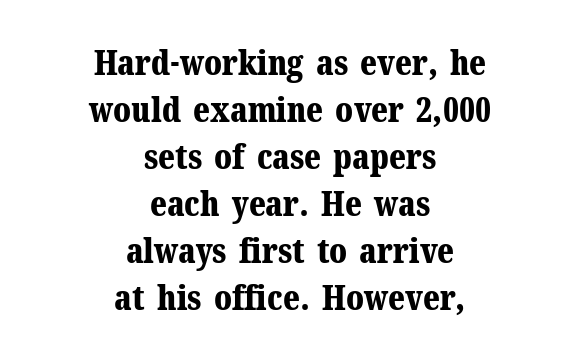
{"serif": "yes", "italic": "no", "bold": "yes", "weight": "bold", "width": "normal", "stroke_contrast": "medium", "x_height": "medium", "monospaced": "no", "underline": "no", "align": "center", "line_spacing": "normal", "line_spacing_ratio": 1.38, "letter_spacing": "normal", "letter_spacing_em": 0.0, "glyph_px": 34}
